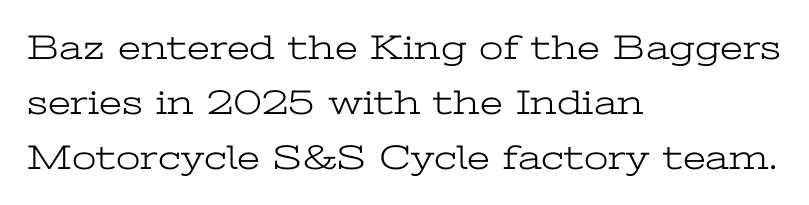
The image shows 35 px light, wide serif type, upright; set left-aligned, normal line spacing (1.57x), normal letter spacing, not underlined; low stroke contrast and a medium x-height.
